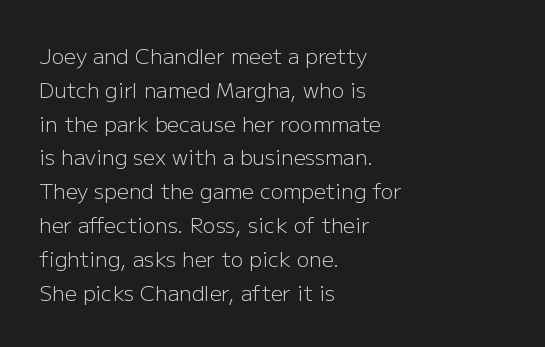
The lettering holds an erect, upright posture throughout. Compared with typical body copy, the letter spacing here is the same. In terms of leading, this rendering sits right in the middle. Descender tails drop into unmarked territory. Ink coverage per letter is moderate at most. One-word summary of the alignment: left.
